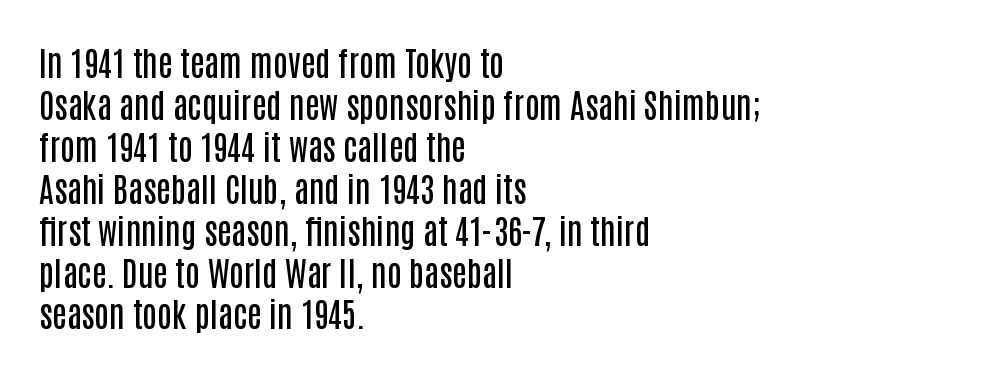
{"serif": "no", "italic": "no", "bold": "semi", "weight": "semibold", "width": "condensed", "stroke_contrast": "low", "x_height": "large", "monospaced": "no", "underline": "no", "align": "left", "line_spacing": "normal", "line_spacing_ratio": 1.27, "letter_spacing": "normal", "letter_spacing_em": 0.0, "glyph_px": 33}
